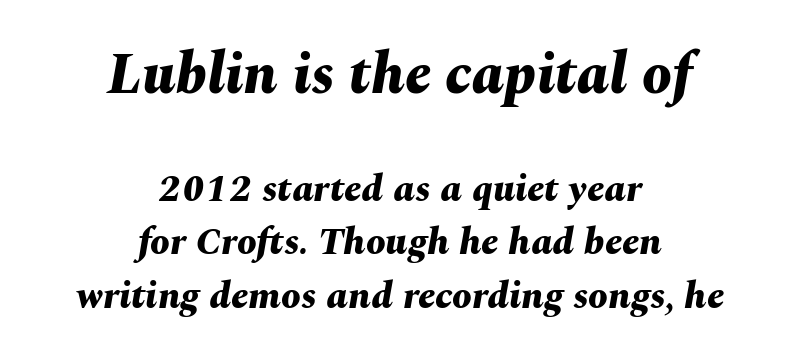
The image shows 59 px bold type, italic (leaning right); set centered, normal line spacing (1.38x), normal letter spacing, not underlined; the first (top) block is 1.51x larger; medium stroke contrast and a medium x-height.
